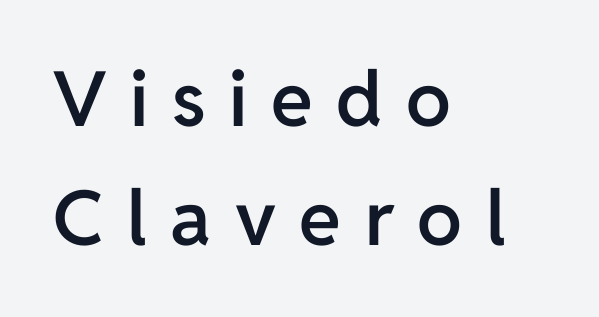
Q: Is the text bold? A: Semi-bold.
Q: Is the text italic (slanted)? A: No, it is upright.
Q: Is the typeface a serif or a sans-serif typeface? A: Sans-serif.
Q: Is the text underlined? A: No.
Q: How is the paragraph aligned? A: Left-aligned.
Q: Is the spacing between letters normal or unusually wide? A: Unusually wide.
Q: Is the spacing between lines tight, normal or loose? A: Normal.
Q: Width (condensed, normal, or wide)? A: Normal.
Q: Stroke contrast? A: Low.
Q: x-height? A: Medium.
Q: Monospaced? A: No.
